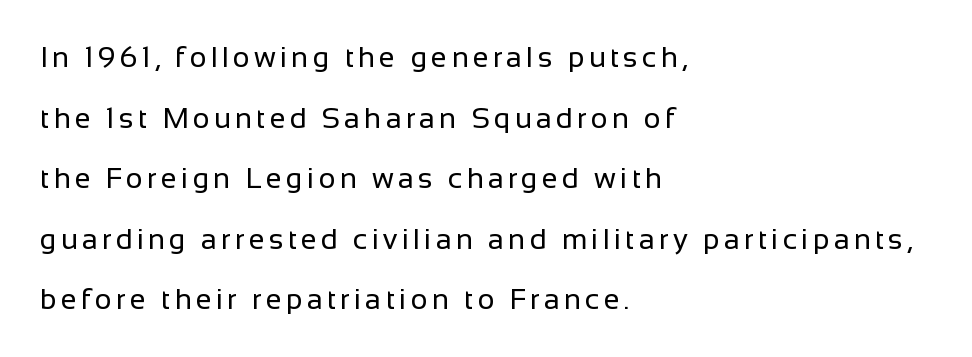
Caption: multi-line text, flush left, ragged right. Nope, not italic — everything's standing straight. I'd call this a sans setting — the letters go barefoot. Heaviness? Minimal to ordinary, like unemphasized prose. The letters advance in unequal steps, a hallmark of proportional type.
